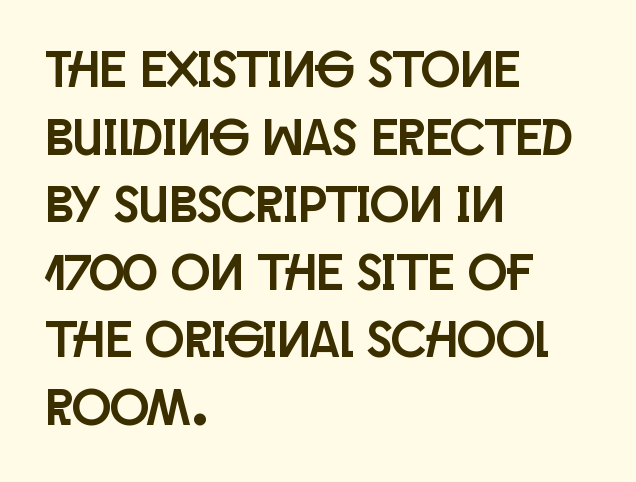
Q: Is the text italic (slanted)? A: No, it is upright.
Q: Is the typeface a serif or a sans-serif typeface? A: Sans-serif.
Q: Is the text underlined? A: No.
Q: How is the paragraph aligned? A: Left-aligned.
Q: Is the spacing between letters normal or unusually wide? A: Normal.
Q: Is the spacing between lines tight, normal or loose? A: Normal.
Q: Width (condensed, normal, or wide)? A: Condensed.
Q: Stroke contrast? A: Low.
Q: x-height? A: Large.
Q: Monospaced? A: No.
